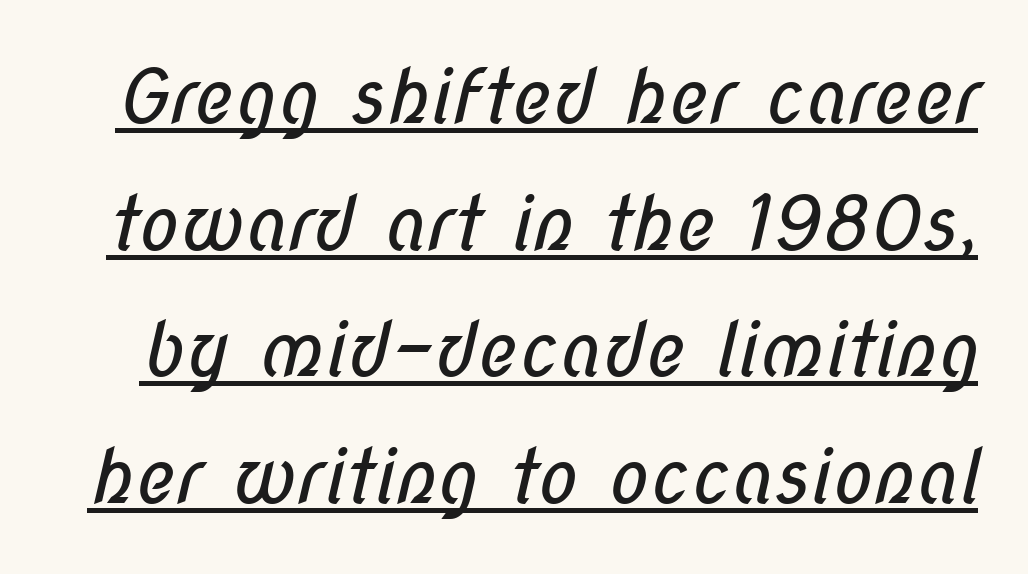
Nobody touched the tracking dial on this one. A normal amount of white space separates one row of letters from the next. This sample has the flowing, uneven cadence of proportional lettering. A typographer would call this underscored text. Stroke mass is kept to a normal reading level or below.
